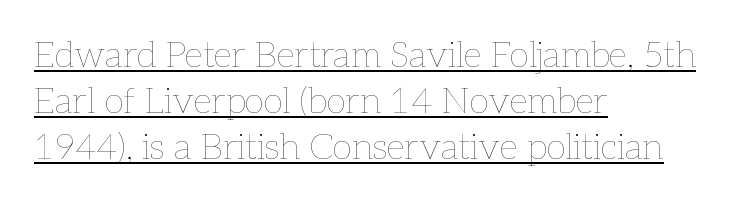
The string is rendered with underlining switched on. Which margin do the lines hug? The left one — the right edge is uneven. The passage shown is not bold in any degree. Evenly set lines give the paragraph a standard silhouette.
